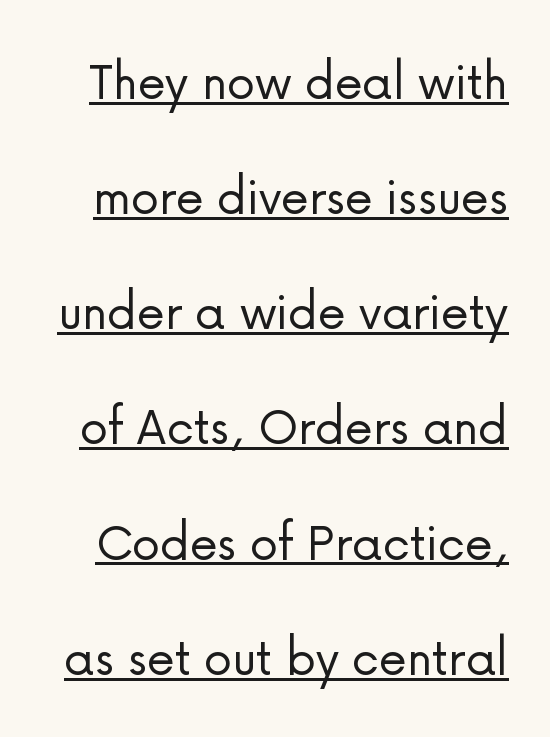
This sample has the flowing, uneven cadence of proportional lettering. This rendering employs a face without finishing strokes, i.e., a sans-serif. Vertical stems look standard width or narrower in stroke. The font's upright variant was chosen for this text.
